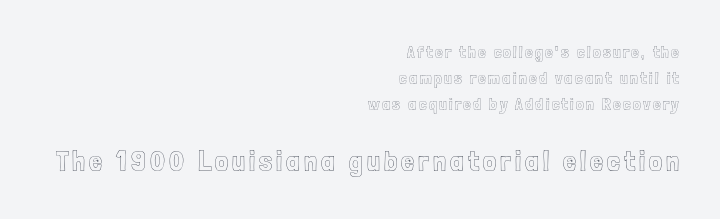
The image shows 29 px condensed type, upright; set right-aligned, normal line spacing (1.54x), not underlined; the second (bottom) block is 1.71x larger; a medium x-height.
